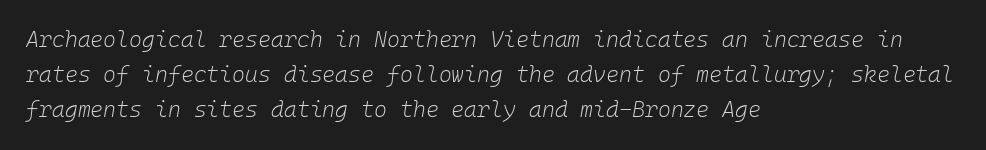
Nothing heavy about these letters — not bold at all. Compared with ordinary roman type, these characters are visibly tilted. Leftover space on each line is placed entirely after the last word. No word sits above an underline. Regular leading.
